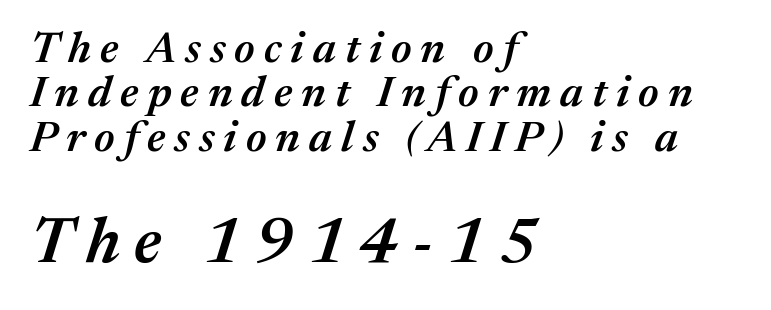
{"italic": "yes", "lean": "right", "slant_degrees": 17, "bold": "semi", "weight": "semibold", "width": "normal", "stroke_contrast": "medium", "x_height": "medium", "monospaced": "no", "underline": "no", "align": "left", "line_spacing": "tight", "line_spacing_ratio": 1.03, "letter_spacing": "wide", "letter_spacing_em": 0.21, "larger_block": "second", "size_ratio": 1.49, "glyph_px": 64}
